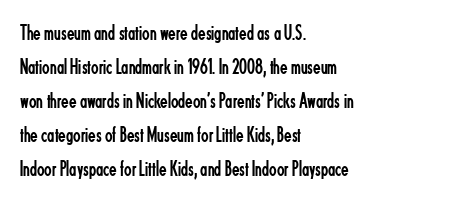
Q: Is the text bold? A: No.
Q: Is the text italic (slanted)? A: No, it is upright.
Q: Is the text underlined? A: No.
Q: How is the paragraph aligned? A: Left-aligned.
Q: Is the spacing between letters normal or unusually wide? A: Normal.
Q: Is the spacing between lines tight, normal or loose? A: Normal.
